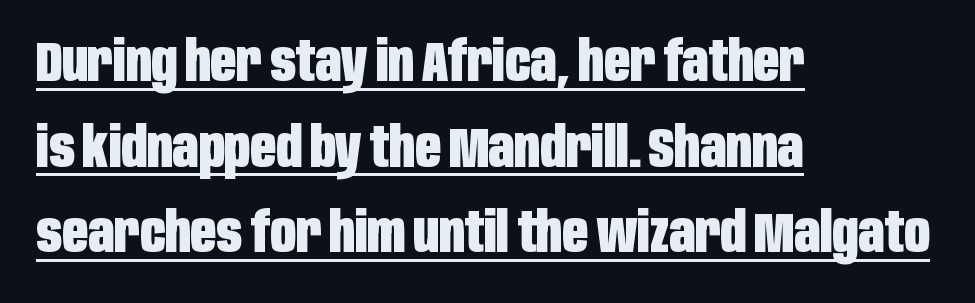
Q: Is the text bold? A: Yes.
Q: Is the text italic (slanted)? A: No, it is upright.
Q: Is the typeface a serif or a sans-serif typeface? A: Sans-serif.
Q: Is the text underlined? A: Yes.
Q: How is the paragraph aligned? A: Left-aligned.
Q: Is the spacing between letters normal or unusually wide? A: Normal.
Q: Is the spacing between lines tight, normal or loose? A: Normal.
Q: Width (condensed, normal, or wide)? A: Condensed.
Q: Stroke contrast? A: Low.
Q: x-height? A: Large.
Q: Monospaced? A: No.
